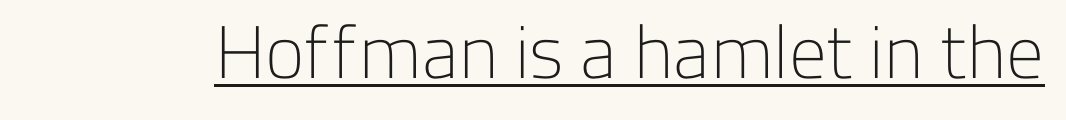
{"serif": "no", "italic": "no", "bold": "no", "weight": "light", "width": "normal", "stroke_contrast": "low", "x_height": "medium", "monospaced": "no", "underline": "yes", "letter_spacing": "normal", "letter_spacing_em": 0.0, "glyph_px": 75}
